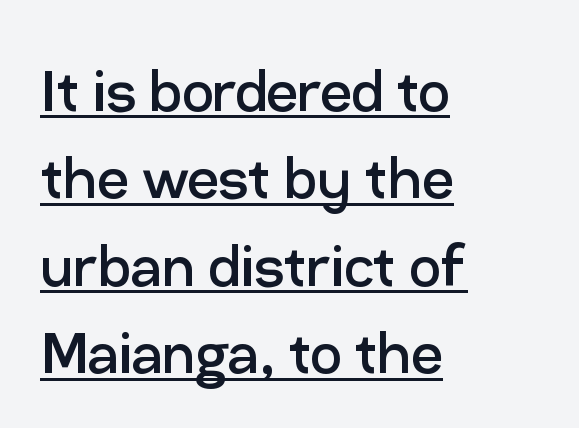
Q: Is the text bold? A: No.
Q: Is the text italic (slanted)? A: No, it is upright.
Q: Is the typeface a serif or a sans-serif typeface? A: Sans-serif.
Q: Is the text underlined? A: Yes.
Q: How is the paragraph aligned? A: Left-aligned.
Q: Is the spacing between letters normal or unusually wide? A: Normal.
Q: Is the spacing between lines tight, normal or loose? A: Normal.
Q: Width (condensed, normal, or wide)? A: Normal.
Q: Stroke contrast? A: Low.
Q: x-height? A: Medium.
Q: Monospaced? A: No.
